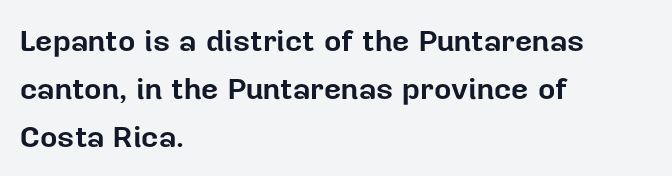
Q: Is the text bold? A: Yes.
Q: Is the text italic (slanted)? A: No, it is upright.
Q: Is the typeface a serif or a sans-serif typeface? A: Sans-serif.
Q: Is the text underlined? A: No.
Q: How is the paragraph aligned? A: Left-aligned.
Q: Is the spacing between letters normal or unusually wide? A: Normal.
Q: Is the spacing between lines tight, normal or loose? A: Normal.
Q: Width (condensed, normal, or wide)? A: Normal.
Q: Stroke contrast? A: Low.
Q: x-height? A: Medium.
Q: Monospaced? A: No.
